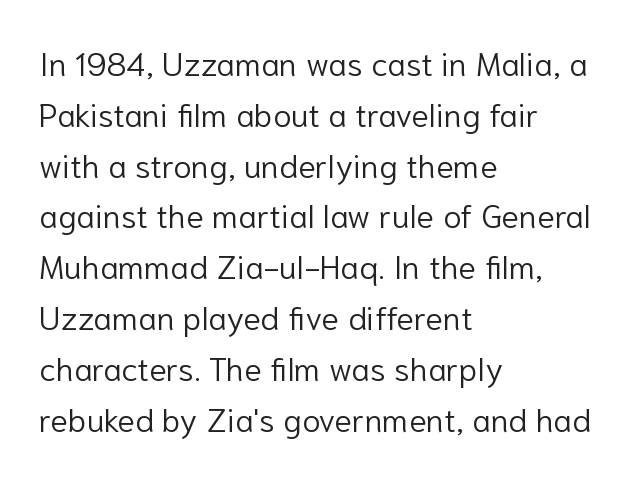
{"serif": "no", "italic": "no", "bold": "no", "weight": "light", "width": "normal", "stroke_contrast": "low", "x_height": "medium", "monospaced": "no", "underline": "no", "align": "left", "line_spacing": "normal", "line_spacing_ratio": 1.54, "letter_spacing": "normal", "letter_spacing_em": 0.0, "glyph_px": 33}
